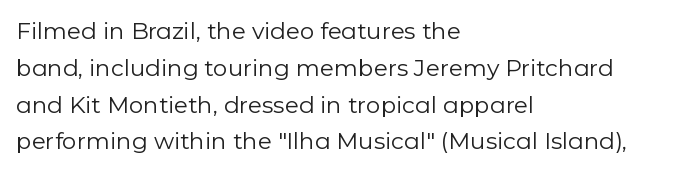
The image shows 23 px text type, upright; set left-aligned, normal line spacing (1.6x), normal letter spacing, not underlined.
